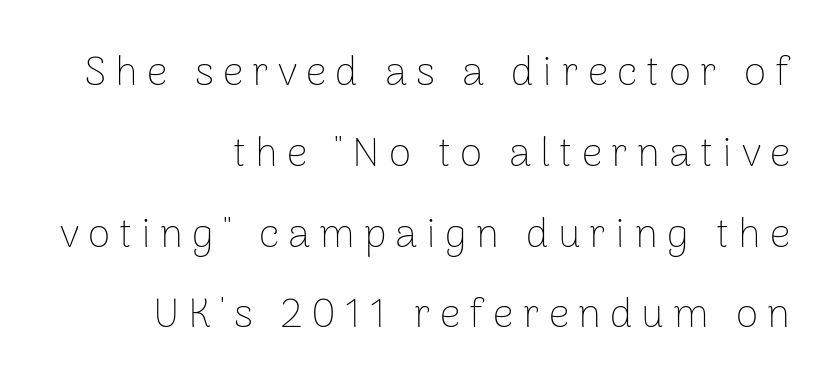
The space beneath each line is pristine and unruled. In terms of posture, this sample is upright. Typeset ragged left — the right edge is the straight one. The passage shown is typeset with a sans-serif family.
